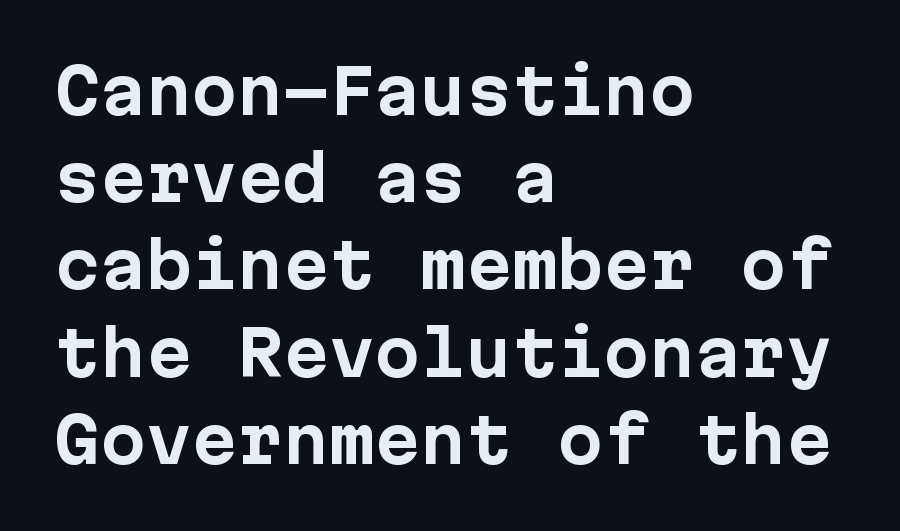
{"serif": "no", "italic": "no", "bold": "yes", "weight": "bold", "width": "normal", "stroke_contrast": "low", "x_height": "medium", "underline": "no", "align": "left", "line_spacing": "normal", "line_spacing_ratio": 1.43, "letter_spacing": "normal", "letter_spacing_em": 0.0, "glyph_px": 61}
